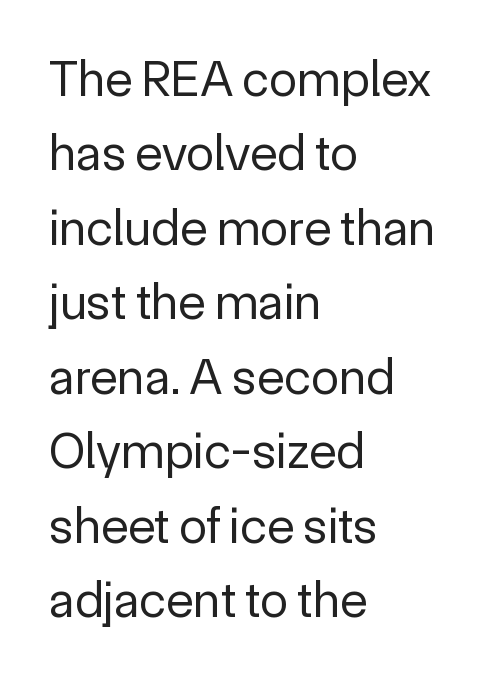
{"serif": "no", "italic": "no", "bold": "no", "weight": "regular", "width": "normal", "x_height": "medium", "monospaced": "no", "underline": "no", "align": "left", "line_spacing": "normal", "line_spacing_ratio": 1.46, "letter_spacing": "normal", "letter_spacing_em": 0.0, "glyph_px": 51}
